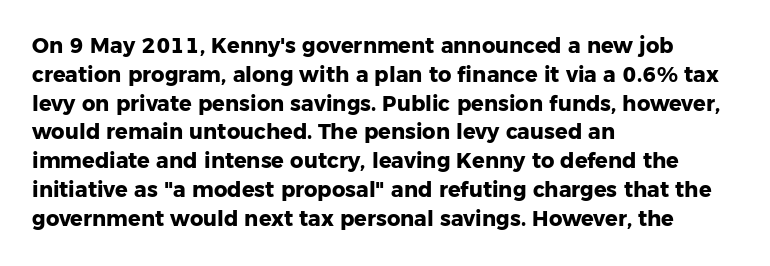
Leftover space on each line is placed entirely after the last word. The baseline area is clear. Tracking value appears to be zero — textbook default spacing. Is the type bold? Yes — the strokes are clearly thick and heavy.
